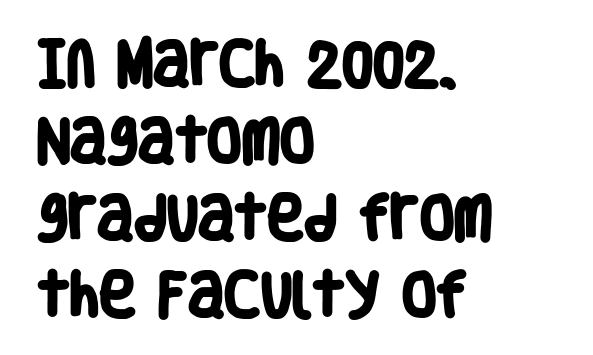
The image shows 50 px heavy, condensed sans-serif type; set left-aligned, normal line spacing (1.54x), normal letter spacing, not underlined; low stroke contrast and a large x-height.
